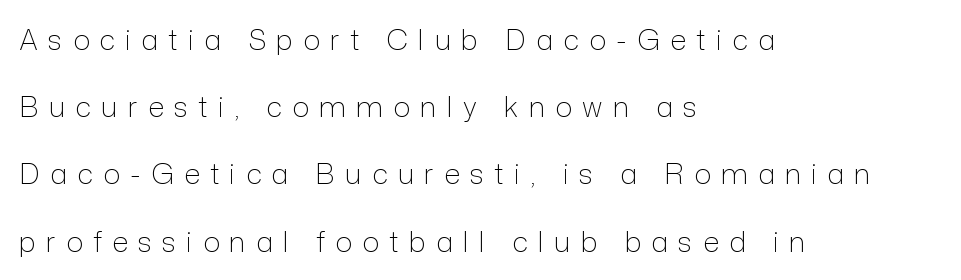
The type is letterspaced generously, with wide tracking. Is there any slant? The stems are plumb. A typesetter would label this face a sans. Summary of weight: not heavy and not bold. The setting favours the left margin, as ordinary paragraphs usually do. The rendering uses a large line-height, opening up the rows.
